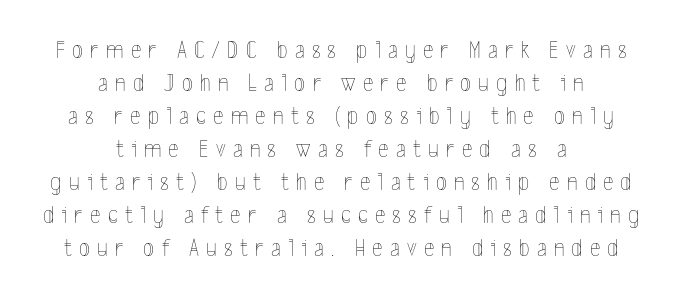
Q: Is the text bold? A: No.
Q: Is the text italic (slanted)? A: No, it is upright.
Q: Is the text underlined? A: No.
Q: How is the paragraph aligned? A: Centered.
Q: Is the spacing between letters normal or unusually wide? A: Unusually wide.
Q: Is the spacing between lines tight, normal or loose? A: Normal.
